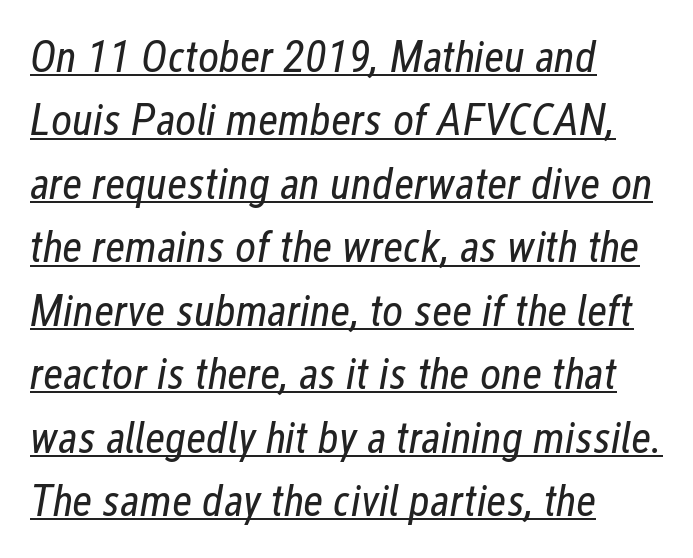
Where is the straight margin? On the left. The letters look calm and open, with moderate or lighter stems. The horizontal fit of the characters is conventional and even. Each letter keeps its own natural width here, so spacing adapts to shape. Rendered with sloped, italic letterforms.
